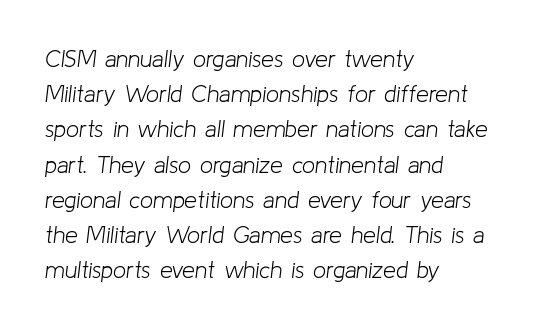
Q: Is the text bold? A: No.
Q: Is the text italic (slanted)? A: Yes, it leans right by about 8 degrees.
Q: Is the text underlined? A: No.
Q: How is the paragraph aligned? A: Left-aligned.
Q: Is the spacing between letters normal or unusually wide? A: Normal.
Q: Is the spacing between lines tight, normal or loose? A: Normal.
